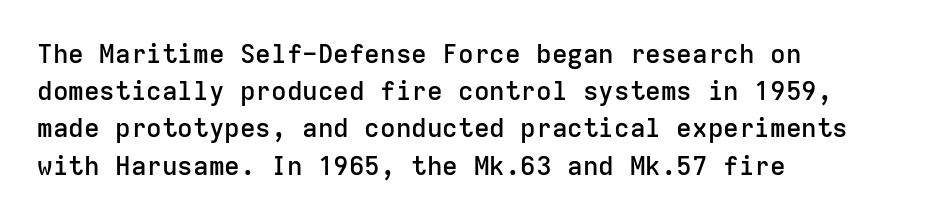
The image shows 26 px text type, upright; set left-aligned, normal line spacing (1.43x), normal letter spacing, not underlined.
